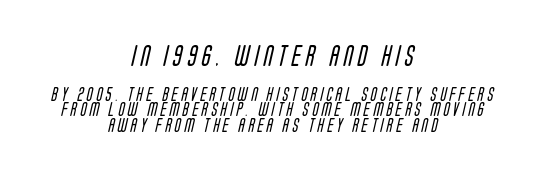
The gap between lines stays unmarked. Casual observation: everything's sitting right in the middle. Summary of vertical rhythm: compact, with narrow interline spacing. Caption: face not bold, strokes unweighted.
